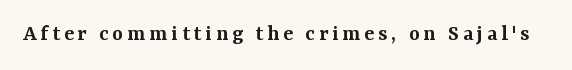
{"italic": "no", "bold": "semi", "underline": "no", "glyph_px": 23}
